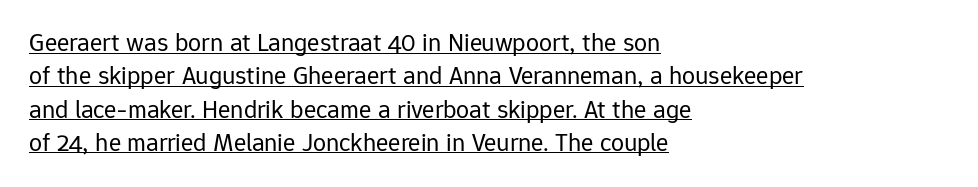
{"italic": "no", "bold": "no", "underline": "yes", "align": "left", "line_spacing": "normal", "line_spacing_ratio": 1.28, "letter_spacing": "normal", "letter_spacing_em": 0.0, "glyph_px": 26}
